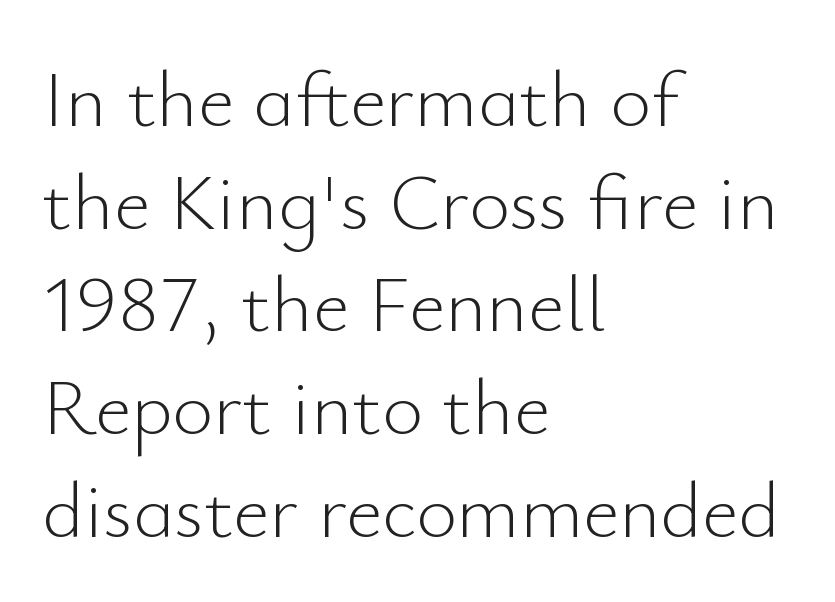
{"serif": "no", "italic": "no", "bold": "no", "weight": "light", "width": "normal", "stroke_contrast": "low", "x_height": "small", "monospaced": "no", "underline": "no", "align": "left", "line_spacing": "normal", "line_spacing_ratio": 1.3, "letter_spacing": "normal", "letter_spacing_em": 0.0, "glyph_px": 79}
